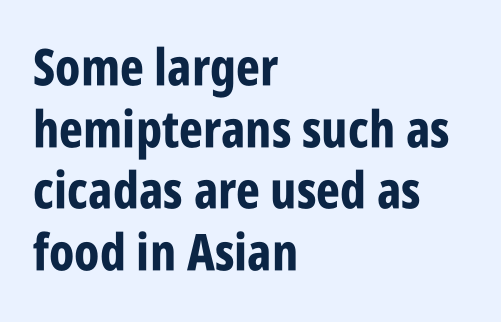
The image shows 51 px bold, condensed sans-serif type, upright; set left-aligned, line spacing 1.21x, normal letter spacing, not underlined; low stroke contrast and a large x-height.
